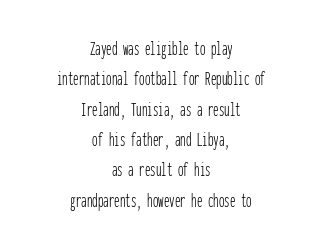
Q: Is the text bold? A: No.
Q: Is the text italic (slanted)? A: No, it is upright.
Q: Is the text underlined? A: No.
Q: How is the paragraph aligned? A: Centered.
Q: Is the spacing between letters normal or unusually wide? A: Normal.
Q: Is the spacing between lines tight, normal or loose? A: Normal.
